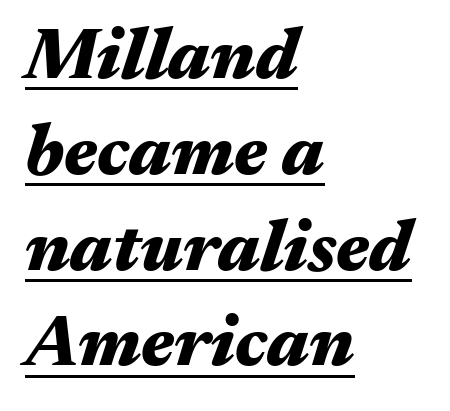
The glyphs have the mass of a bold cut. Underlining? Definitely there. Leading matches the norm, producing a regular column. The horizontal fit of the characters is conventional and even. The letters advance in unequal steps, a hallmark of proportional type. Horizontally, the lines are justified to the leading edge only.
